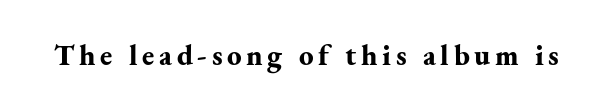
The rendering uses natural spacing where letterforms have individual widths. Little horizontal feet cap the strokes, marking this as serif type. Descenders hang freely into open space. Is the type bold? Yes — the strokes are clearly thick and heavy.
